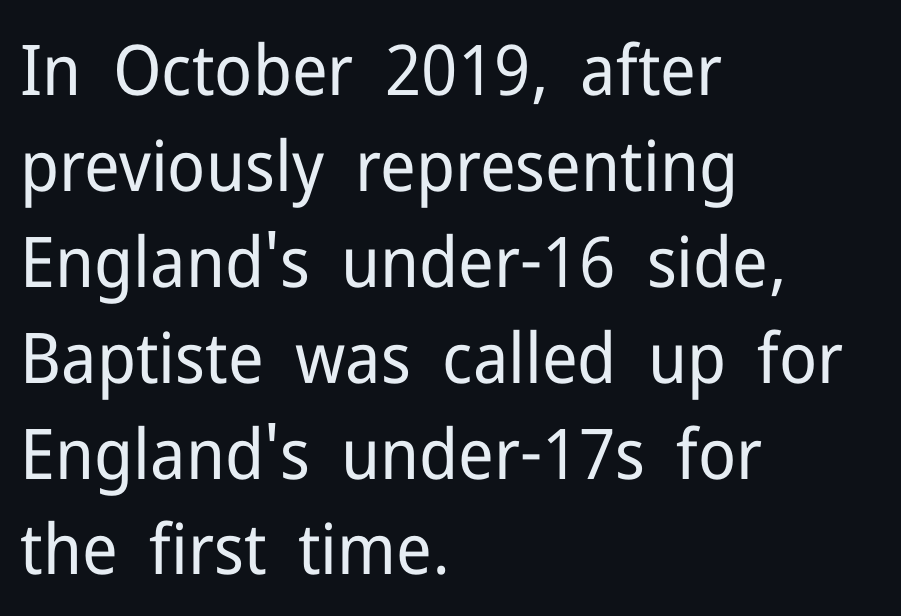
Are there feet on the stems? There aren't — it's a sans. The lettering holds an erect, upright posture throughout. Normally led — the rows are evenly, conventionally spaced. The line texture is even and compact thanks to regular tracking.
